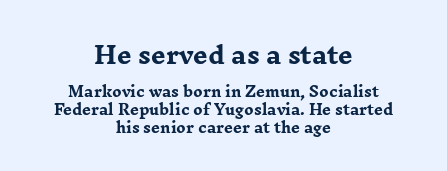
There is no visible air inserted between adjacent glyphs. The letters stand straight up with perfectly vertical stems. The more generous point size was reserved for the upper chunk. Does the weight exceed regular? Yes, all the way to bold.
